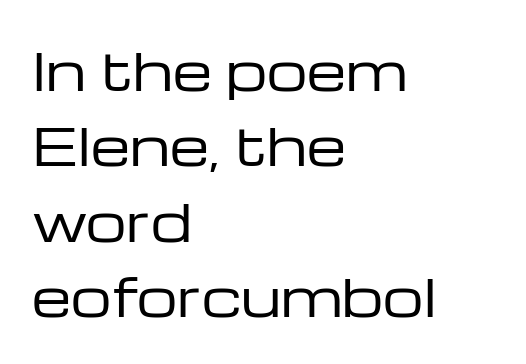
The image shows 51 px regular-weight, wide sans-serif type, upright; set left-aligned, normal line spacing (1.48x), normal letter spacing, not underlined; low stroke contrast and a medium x-height.
